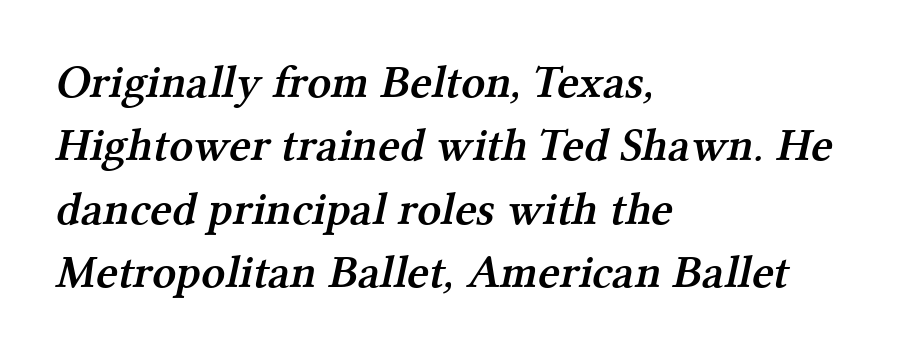
The image shows 47 px semibold serif type; set left-aligned, normal line spacing (1.35x), normal letter spacing, not underlined; medium stroke contrast and a medium x-height.
